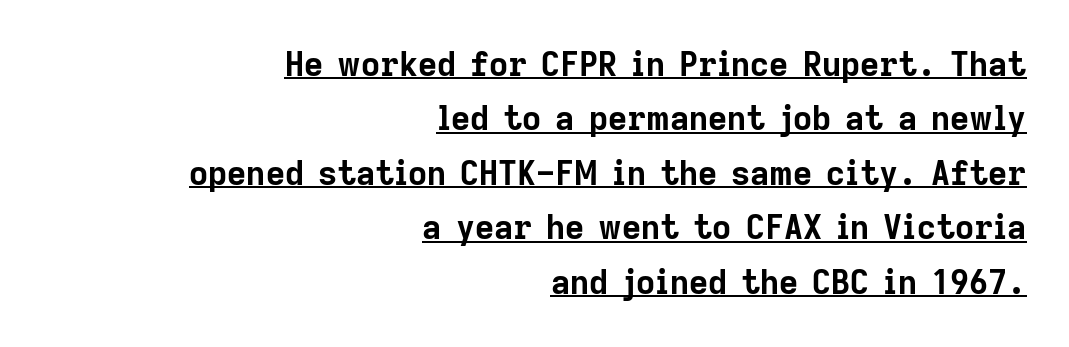
The image shows 33 px bold sans-serif type, upright; set right-aligned, normal line spacing (1.65x), normal letter spacing, underlined; low stroke contrast and a medium x-height.
